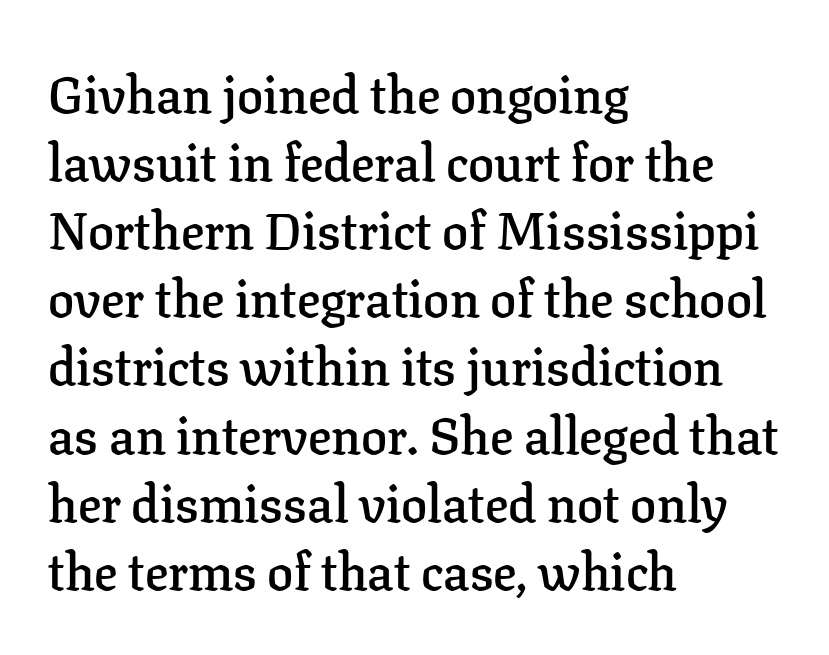
The image shows 52 px semibold serif type, upright; set left-aligned, normal line spacing (1.31x), normal letter spacing, not underlined; low stroke contrast and a medium x-height.
